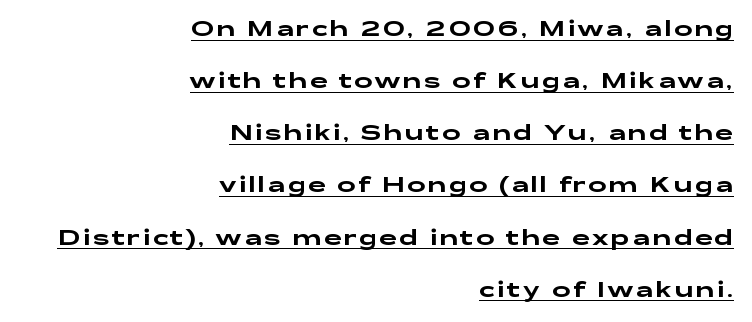
{"italic": "no", "underline": "yes", "align": "right", "line_spacing": "loose", "line_spacing_ratio": 2.37, "glyph_px": 22}
